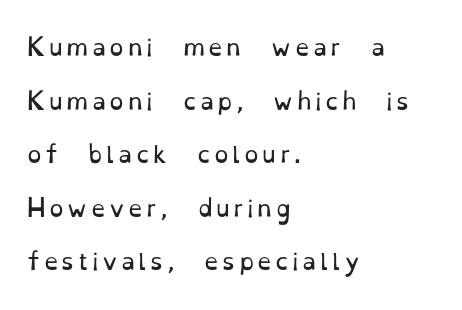
Q: Is the text bold? A: No.
Q: Is the text italic (slanted)? A: No, it is upright.
Q: Is the text underlined? A: No.
Q: How is the paragraph aligned? A: Left-aligned.
Q: Is the spacing between lines tight, normal or loose? A: Loose.
